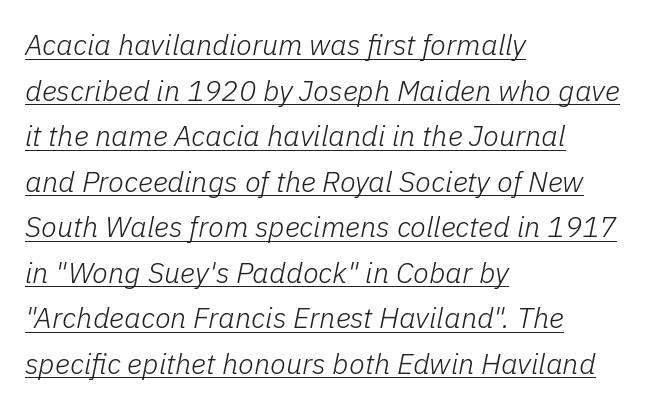
The image shows 29 px light type, italic (leaning right); set left-aligned, normal line spacing (1.57x), normal letter spacing, underlined; low stroke contrast and a medium x-height.
